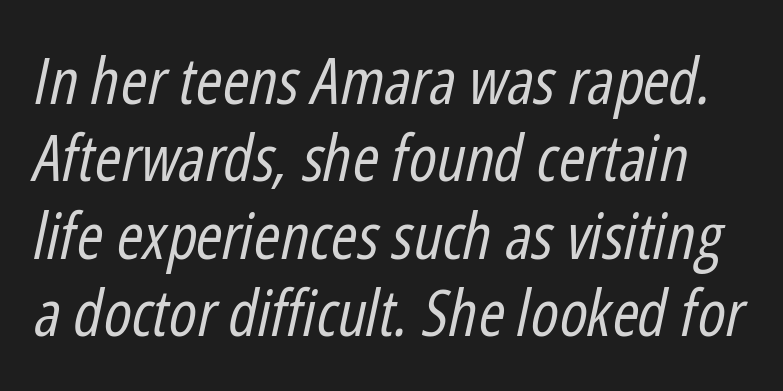
There's an unmistakable incline to the writing here. Each word holds together tightly as a unit, with standard inter-letter gaps. Ink coverage per letter is moderate at most. Nobody drew a line under any word here. Each letter keeps its own natural width here, so spacing adapts to shape.
